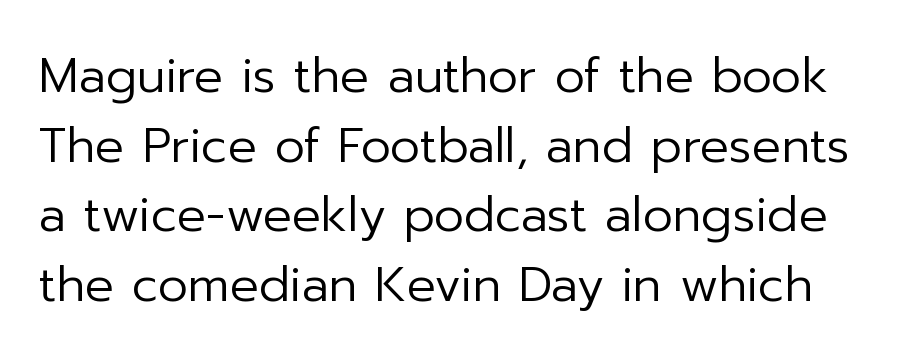
{"serif": "no", "italic": "no", "bold": "no", "weight": "regular", "width": "normal", "stroke_contrast": "low", "x_height": "medium", "monospaced": "no", "underline": "no", "line_spacing": "normal", "line_spacing_ratio": 1.45, "letter_spacing": "normal", "letter_spacing_em": 0.0, "glyph_px": 48}
